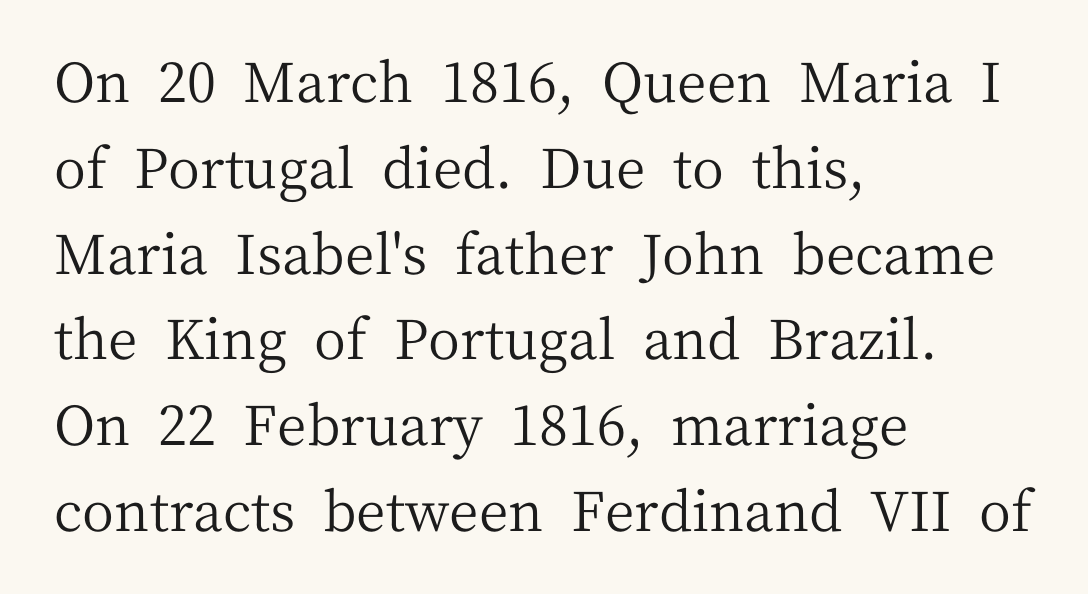
{"serif": "yes", "italic": "no", "bold": "no", "weight": "regular", "width": "normal", "stroke_contrast": "medium", "x_height": "medium", "monospaced": "no", "underline": "no", "align": "left", "line_spacing": "normal", "line_spacing_ratio": 1.56, "letter_spacing": "normal", "letter_spacing_em": 0.0, "glyph_px": 55}
